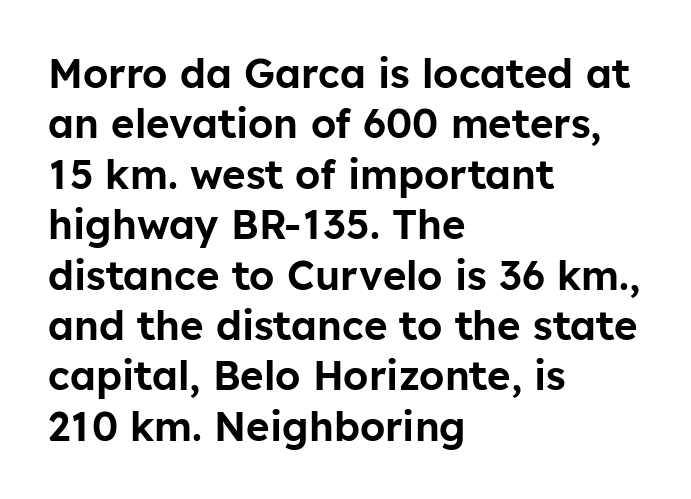
{"serif": "no", "italic": "no", "width": "normal", "stroke_contrast": "low", "x_height": "medium", "monospaced": "no", "underline": "no", "align": "left", "line_spacing": "normal", "line_spacing_ratio": 1.26, "letter_spacing": "normal", "letter_spacing_em": 0.0, "glyph_px": 40}
